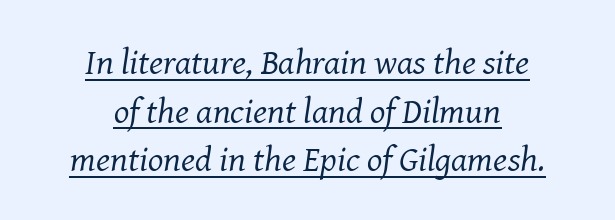
{"serif": "yes", "italic": "yes", "lean": "right", "slant_degrees": 8, "bold": "no", "weight": "regular", "width": "normal", "stroke_contrast": "medium", "x_height": "medium", "monospaced": "no", "underline": "yes", "align": "center", "line_spacing": "normal", "line_spacing_ratio": 1.35, "letter_spacing": "normal", "letter_spacing_em": 0.0, "glyph_px": 36}
